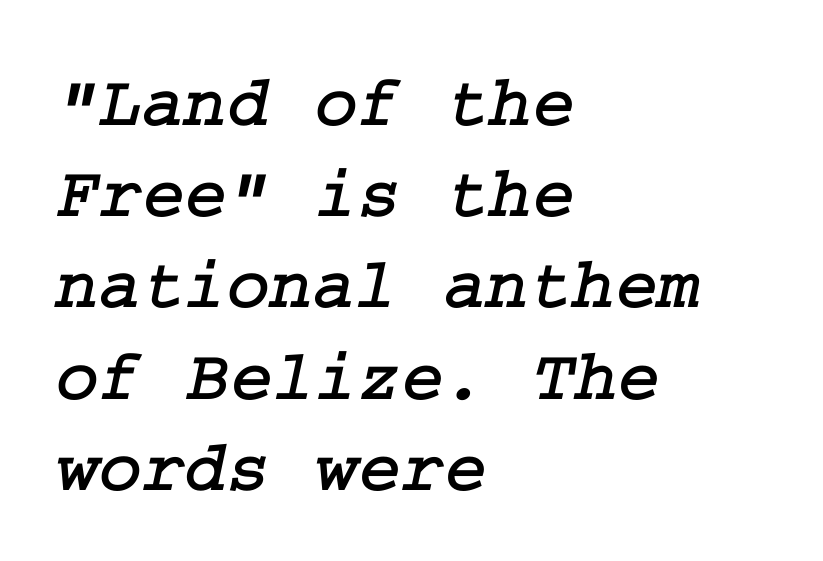
The image shows 73 px serif type; set left-aligned, normal line spacing (1.25x), normal letter spacing, not underlined; low stroke contrast and a medium x-height.
